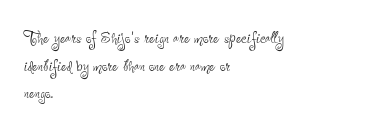
Q: Is the text bold? A: No.
Q: Is the text italic (slanted)? A: Yes.
Q: Is the text underlined? A: No.
Q: How is the paragraph aligned? A: Left-aligned.
Q: Is the spacing between letters normal or unusually wide? A: Normal.
Q: Is the spacing between lines tight, normal or loose? A: Normal.
